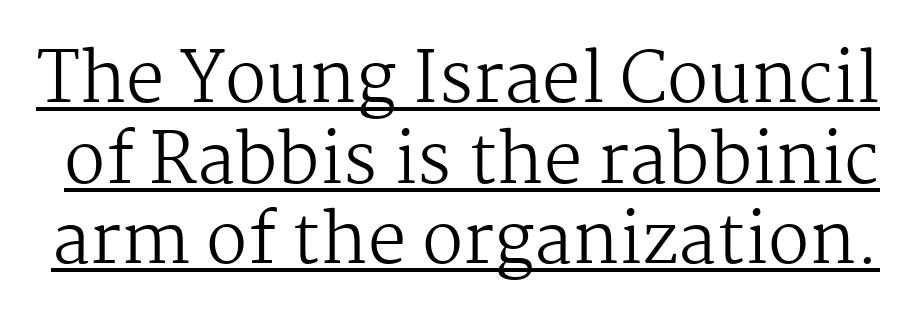
The image shows 69 px regular-weight serif type, upright; set line spacing 1.17x, normal letter spacing, underlined; medium stroke contrast and a medium x-height.
